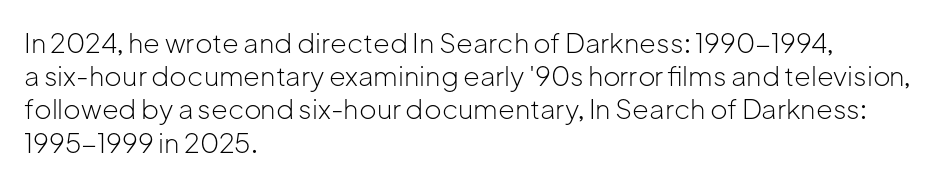
The image shows 27 px text type, upright; set left-aligned, line spacing 1.23x, normal letter spacing, not underlined.
